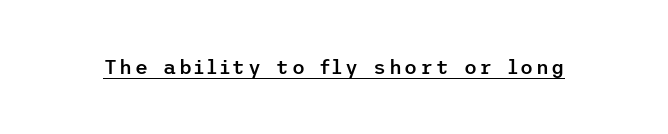
{"italic": "no", "bold": "semi", "underline": "yes", "glyph_px": 20}
